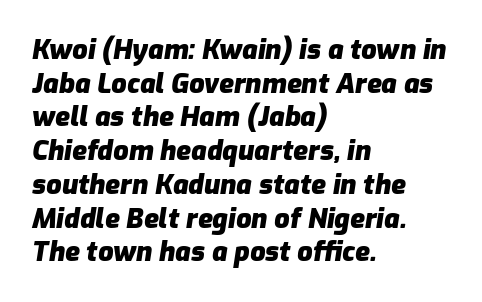
The image shows 27 px bold type, italic (leaning right); set left-aligned, normal line spacing (1.25x), normal letter spacing, not underlined.
